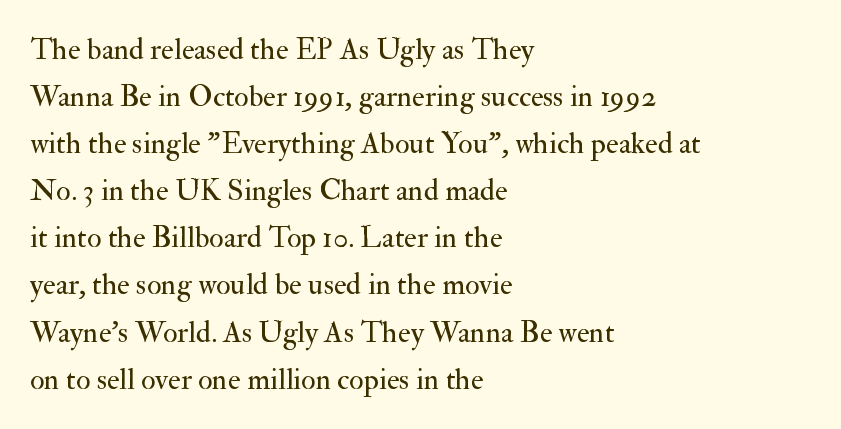
The paragraph shown leans on its left margin. A typesetter would label this face a serif. You could not count columns in this text — the font is proportionally spaced. The foot of each line stays bare and open.
